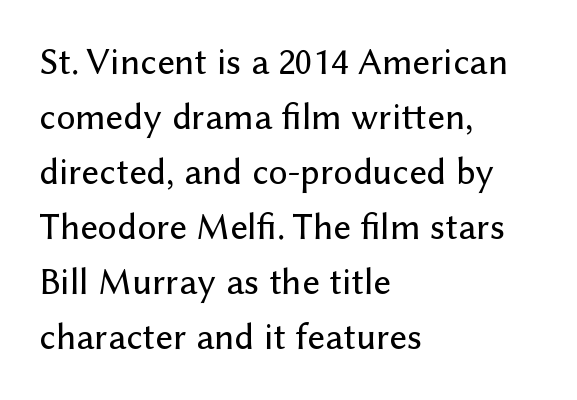
The image shows 38 px sans-serif type, upright; set left-aligned, normal line spacing (1.45x), normal letter spacing, not underlined; low stroke contrast and a medium x-height.
